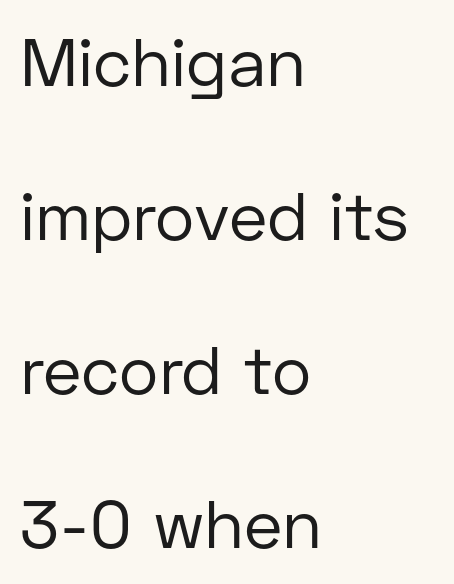
Observe the absence of serifs on each vertical stroke in this sample. Quick note: interline space is abundant. The space beneath each line is pristine and unruled. Ascenders rise straight up at ninety degrees. Line starts are locked; line ends wander. Weight class: somewhere from thin through regular.
